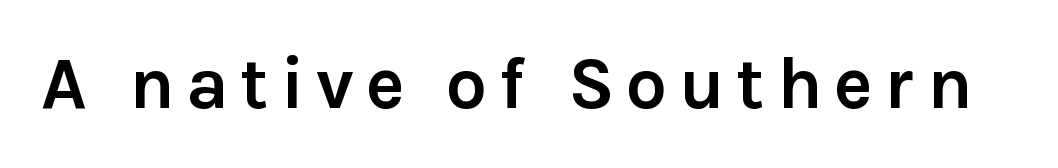
A bare baseline throughout the passage. The lettering stays uniformly vertical, giving the passage a roman look. Proportional: the letters do not fall into vertical columns. Unlike a traditional serif, this face leaves its strokes unadorned. How heavy is the stroke? Heavy — this is a bold.
